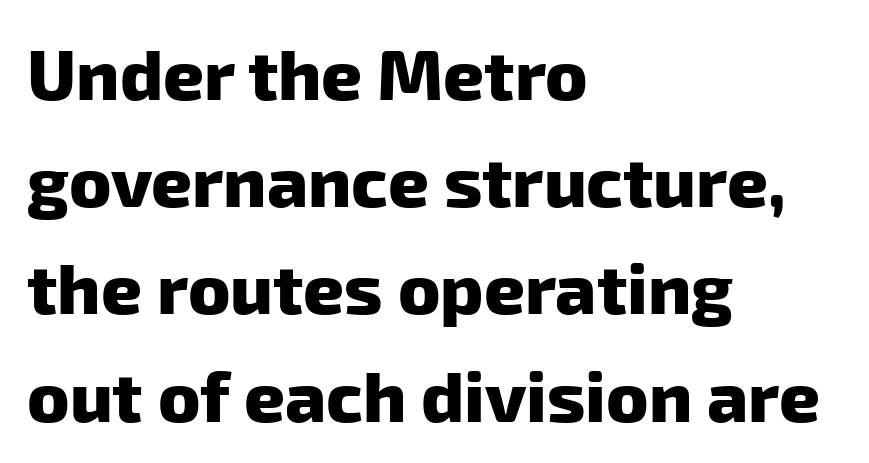
{"serif": "no", "bold": "yes", "weight": "heavy", "width": "normal", "stroke_contrast": "low", "x_height": "medium", "monospaced": "no", "underline": "no", "align": "left", "line_spacing": "normal", "line_spacing_ratio": 1.51, "letter_spacing": "normal", "letter_spacing_em": 0.0, "glyph_px": 71}
